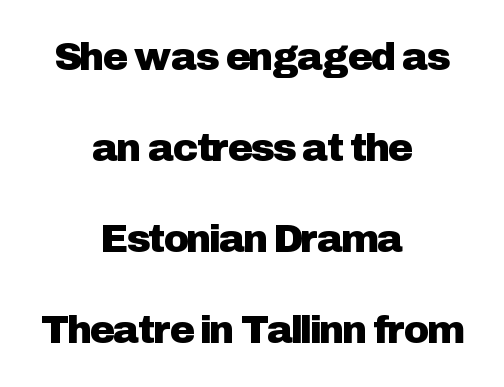
Q: Is the text italic (slanted)? A: No, it is upright.
Q: Is the typeface a serif or a sans-serif typeface? A: Sans-serif.
Q: Is the text underlined? A: No.
Q: How is the paragraph aligned? A: Centered.
Q: Is the spacing between letters normal or unusually wide? A: Normal.
Q: Is the spacing between lines tight, normal or loose? A: Loose.
Q: Width (condensed, normal, or wide)? A: Normal.
Q: Stroke contrast? A: Low.
Q: x-height? A: Medium.
Q: Monospaced? A: No.
